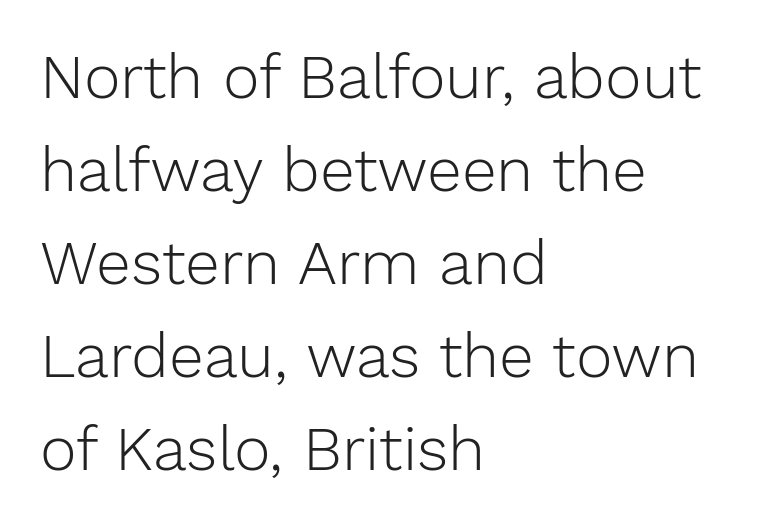
The image shows 62 px light sans-serif type, upright; set left-aligned, normal line spacing (1.5x), normal letter spacing, not underlined; low stroke contrast and a medium x-height.
